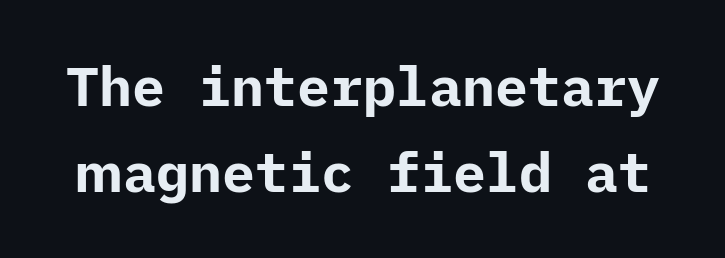
{"serif": "no", "italic": "no", "bold": "yes", "weight": "bold", "width": "normal", "stroke_contrast": "low", "x_height": "medium", "underline": "no", "line_spacing": "normal", "line_spacing_ratio": 1.57, "letter_spacing": "normal", "letter_spacing_em": 0.0, "glyph_px": 55}
